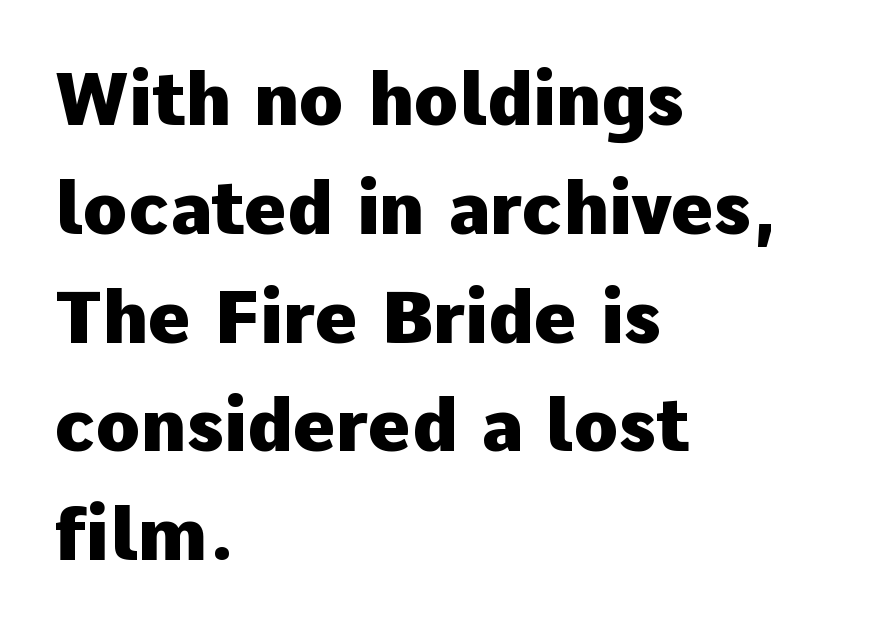
Q: Is the text bold? A: Yes.
Q: Is the text italic (slanted)? A: No, it is upright.
Q: Is the typeface a serif or a sans-serif typeface? A: Sans-serif.
Q: Is the text underlined? A: No.
Q: How is the paragraph aligned? A: Left-aligned.
Q: Is the spacing between letters normal or unusually wide? A: Normal.
Q: Is the spacing between lines tight, normal or loose? A: Normal.
Q: Width (condensed, normal, or wide)? A: Normal.
Q: Stroke contrast? A: Low.
Q: x-height? A: Medium.
Q: Monospaced? A: No.
